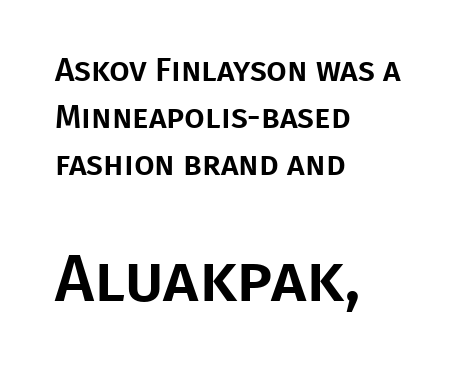
{"serif": "no", "italic": "no", "width": "normal", "stroke_contrast": "low", "x_height": "large", "monospaced": "no", "underline": "no", "align": "left", "line_spacing": "normal", "line_spacing_ratio": 1.43, "letter_spacing": "normal", "letter_spacing_em": 0.0, "larger_block": "second", "size_ratio": 2.0, "glyph_px": 66}
